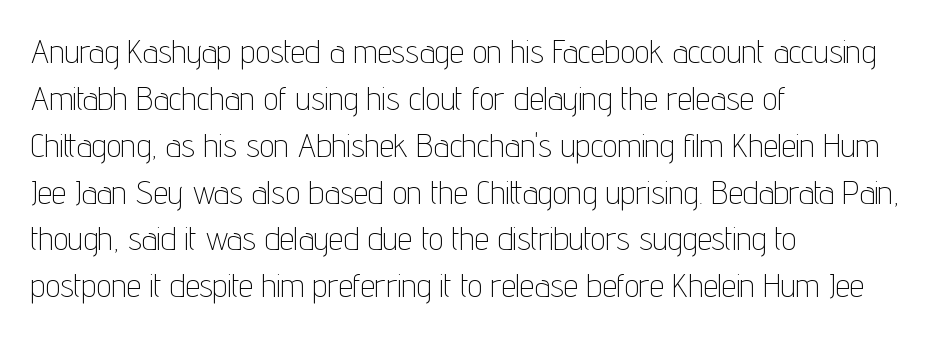
Q: Is the text bold? A: No.
Q: Is the text italic (slanted)? A: No, it is upright.
Q: Is the typeface a serif or a sans-serif typeface? A: Sans-serif.
Q: Is the text underlined? A: No.
Q: How is the paragraph aligned? A: Left-aligned.
Q: Is the spacing between letters normal or unusually wide? A: Normal.
Q: Is the spacing between lines tight, normal or loose? A: Normal.
Q: Width (condensed, normal, or wide)? A: Condensed.
Q: Stroke contrast? A: Low.
Q: x-height? A: Medium.
Q: Monospaced? A: No.
